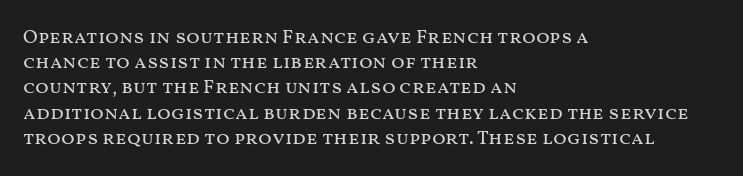
{"italic": "no", "bold": "no", "underline": "no", "align": "left", "line_spacing": "normal", "line_spacing_ratio": 1.26, "letter_spacing": "normal", "letter_spacing_em": 0.0, "glyph_px": 20}
